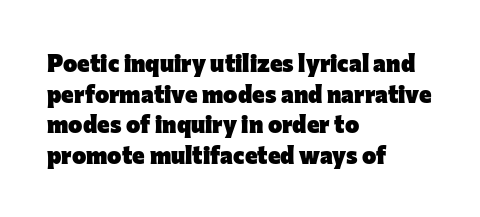
The image shows 24 px bold type, upright; set left-aligned, normal line spacing (1.28x), normal letter spacing, not underlined.
